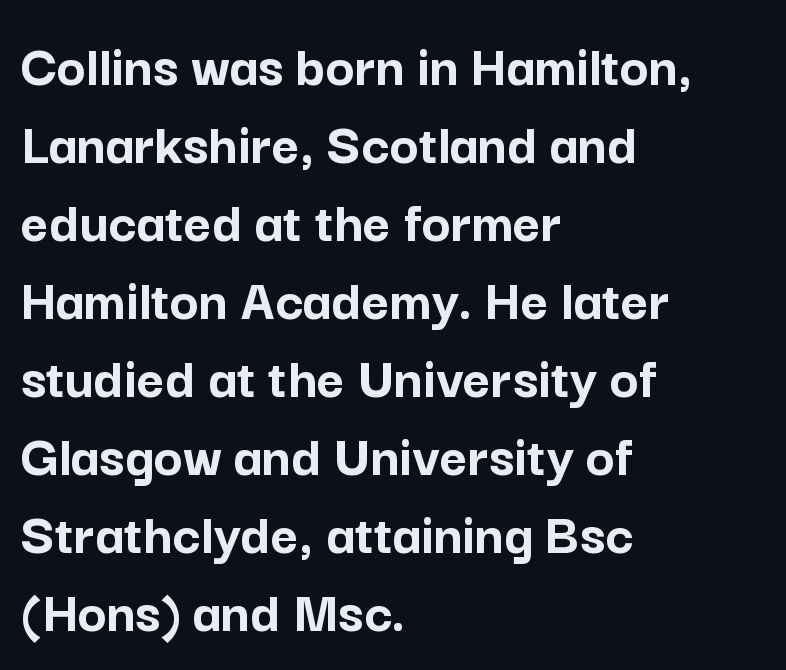
Interline gaps are of average width in this sample. Looks like regular typesetting: each glyph gets only the width it needs. The rendering keeps characters at their native spacing. Reading down the block, your eye returns to a fixed left position each line.
